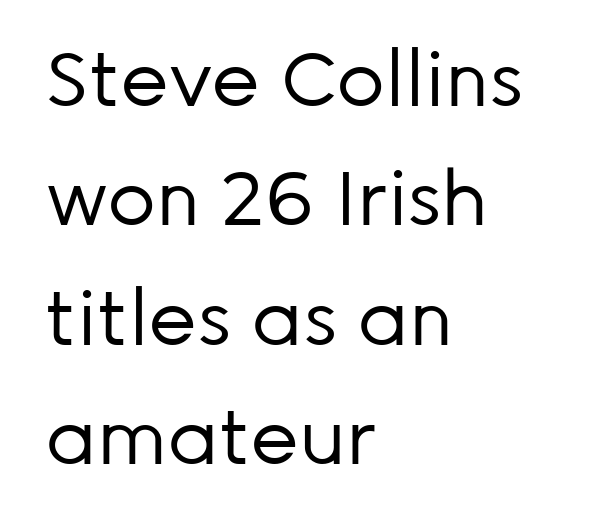
Q: Is the text bold? A: No.
Q: Is the text italic (slanted)? A: No, it is upright.
Q: Is the typeface a serif or a sans-serif typeface? A: Sans-serif.
Q: Is the text underlined? A: No.
Q: How is the paragraph aligned? A: Left-aligned.
Q: Is the spacing between letters normal or unusually wide? A: Normal.
Q: Is the spacing between lines tight, normal or loose? A: Normal.
Q: Width (condensed, normal, or wide)? A: Normal.
Q: Stroke contrast? A: Low.
Q: x-height? A: Medium.
Q: Monospaced? A: No.
